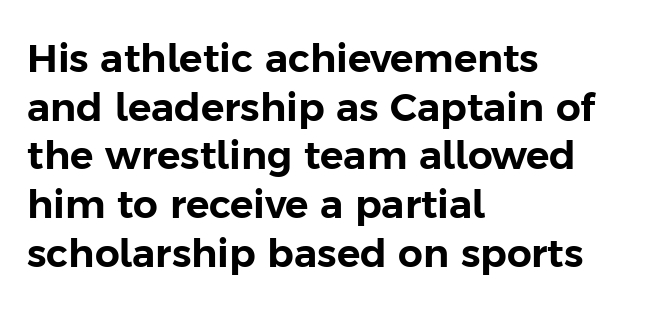
The image shows 39 px sans-serif type, upright; set left-aligned, normal line spacing (1.25x), normal letter spacing, not underlined; low stroke contrast and a medium x-height.
